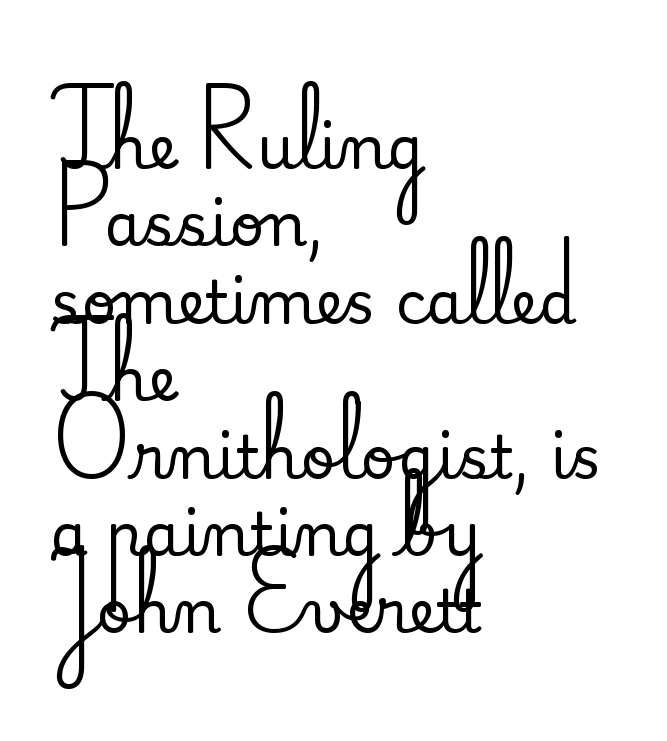
Q: Is the text italic (slanted)? A: No, it is upright.
Q: Is the typeface a serif or a sans-serif typeface? A: Serif.
Q: Is the text underlined? A: No.
Q: How is the paragraph aligned? A: Left-aligned.
Q: Is the spacing between letters normal or unusually wide? A: Normal.
Q: Is the spacing between lines tight, normal or loose? A: Normal.
Q: Width (condensed, normal, or wide)? A: Normal.
Q: Stroke contrast? A: Medium.
Q: x-height? A: Small.
Q: Monospaced? A: No.
